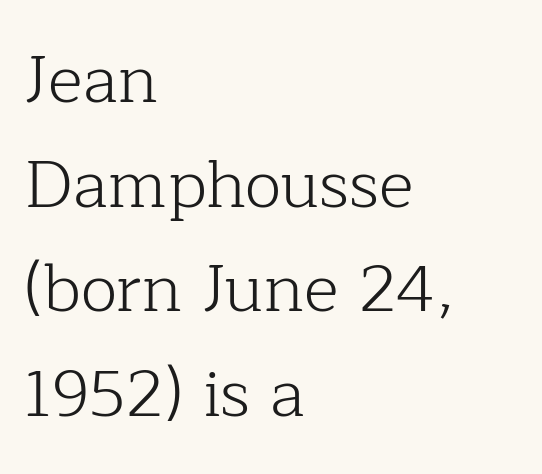
Q: Is the text bold? A: No.
Q: Is the text italic (slanted)? A: No, it is upright.
Q: Is the typeface a serif or a sans-serif typeface? A: Serif.
Q: Is the text underlined? A: No.
Q: How is the paragraph aligned? A: Left-aligned.
Q: Is the spacing between letters normal or unusually wide? A: Normal.
Q: Is the spacing between lines tight, normal or loose? A: Normal.
Q: Width (condensed, normal, or wide)? A: Normal.
Q: Stroke contrast? A: Low.
Q: x-height? A: Medium.
Q: Monospaced? A: No.
